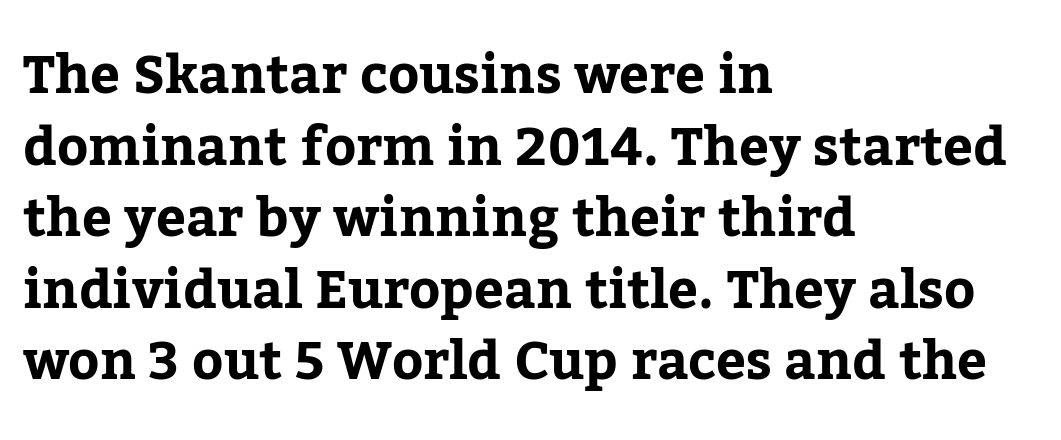
The image shows 53 px serif type, upright; set left-aligned, normal line spacing (1.35x), normal letter spacing, not underlined; low stroke contrast and a medium x-height.
